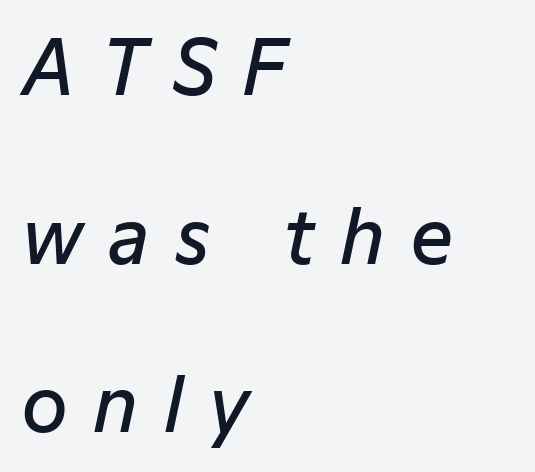
Compared with a centered layout, this one pins lines to the left instead. These lines were composed using italics. How are the letters spaced? Widely, with obvious added tracking. Does the leading feel generous? Absolutely, it's lavish.
